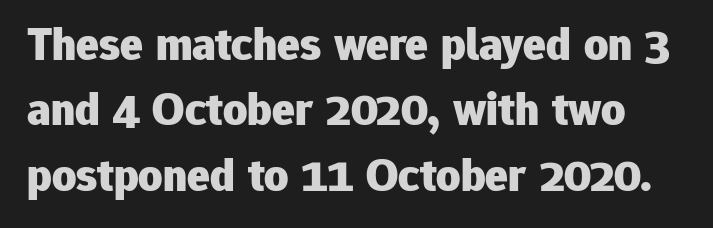
Here the designer chose a conventional face with non-uniform glyph widths. Look at the bottom of the vertical strokes: they stop flat, with no serifs. Does the weight exceed regular? Yes, all the way to bold. Evenly set lines give the paragraph a standard silhouette. Beneath every word, the page is bare.
